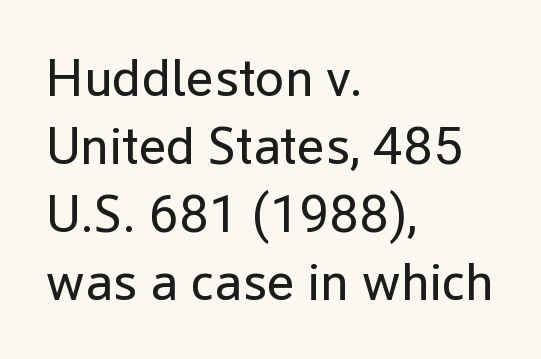
I'd call this a sans setting — the letters go barefoot. No extra ink here — the face is not bold. Tracking value appears to be zero — textbook default spacing. Upright lettering throughout. The glyphs are unaccompanied by any horizontal stroke below them. This sample is left-justified, so line endings fall wherever the words run out.
